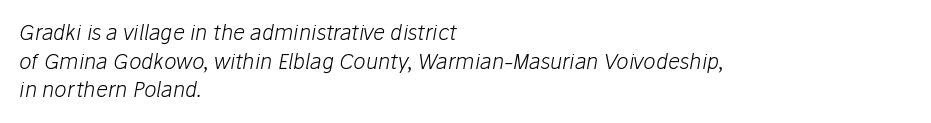
{"italic": "yes", "lean": "right", "slant_degrees": 10, "bold": "no", "underline": "no", "align": "left", "line_spacing": "normal", "line_spacing_ratio": 1.36, "letter_spacing": "normal", "letter_spacing_em": 0.0, "glyph_px": 21}
